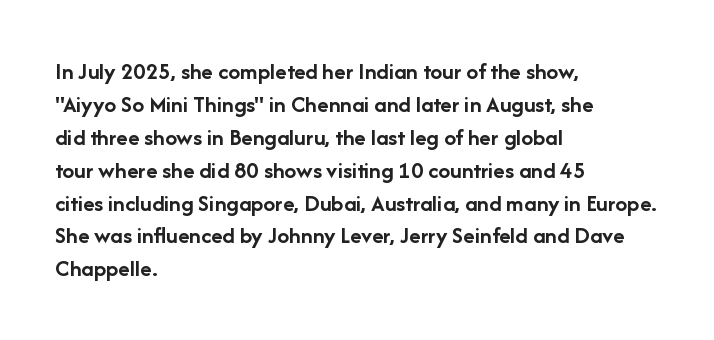
{"italic": "no", "bold": "yes", "underline": "no", "align": "left", "line_spacing": "normal", "line_spacing_ratio": 1.37, "letter_spacing": "normal", "letter_spacing_em": 0.0, "glyph_px": 24}
